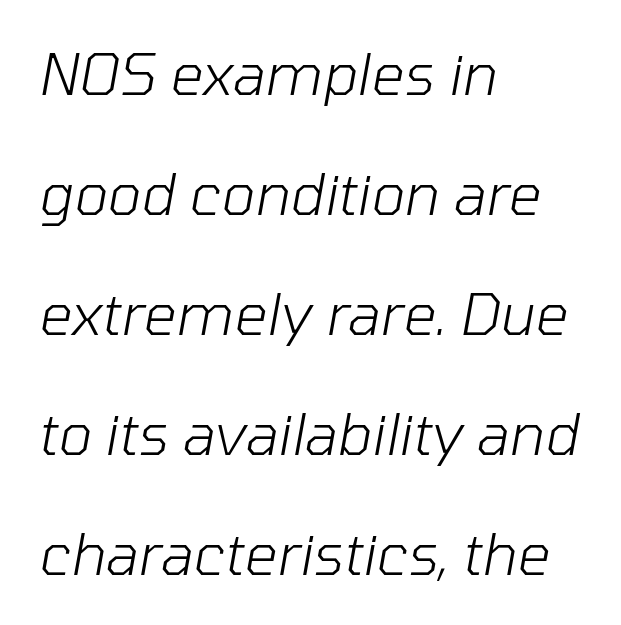
Leftover space on each line is placed entirely after the last word. The letters are slanted; this is an italic face. Letters rest on an invisible, unmarked baseline. Is the stroke heavy? The answer is a plain regular-or-lighter.
